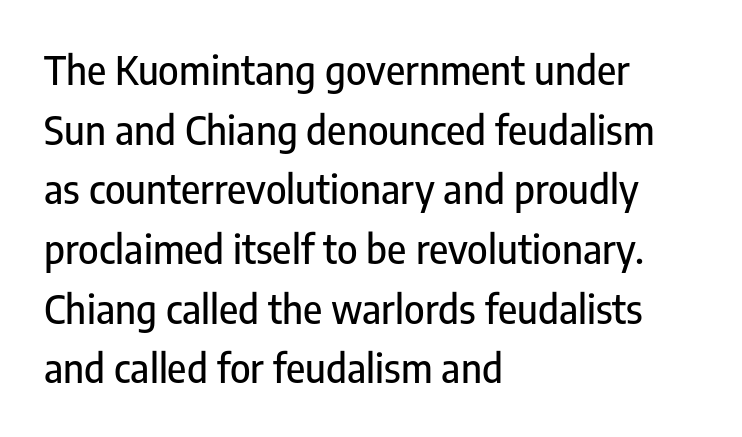
The image shows 39 px condensed sans-serif type, upright; set left-aligned, normal line spacing (1.53x), normal letter spacing, not underlined; low stroke contrast and a medium x-height.
